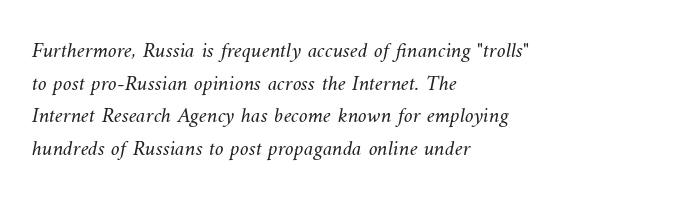
Q: Is the text bold? A: No.
Q: Is the text underlined? A: No.
Q: How is the paragraph aligned? A: Left-aligned.
Q: Is the spacing between letters normal or unusually wide? A: Normal.
Q: Is the spacing between lines tight, normal or loose? A: Normal.
